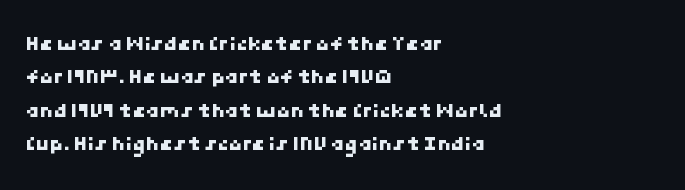
The passage shown stacks its lines at a standard gap. This sample uses plain, unmodified letter spacing. Leftover space on each line is placed entirely after the last word. Unmarked baselines from the first word to the last.
